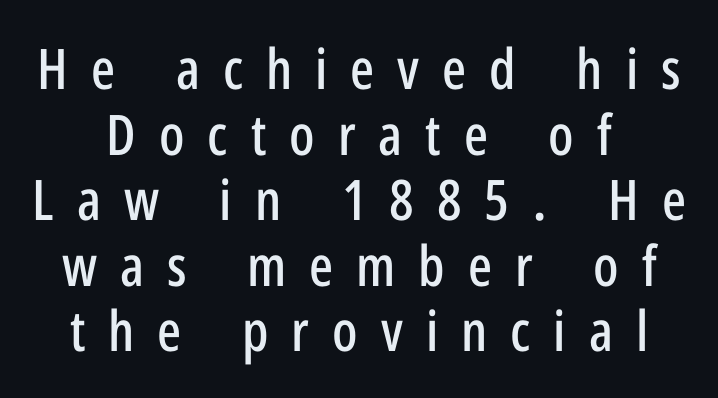
The image shows 56 px condensed sans-serif type, upright; set centered, line spacing 1.17x, unusually wide letter spacing (+0.41 em), not underlined; low stroke contrast and a medium x-height.
